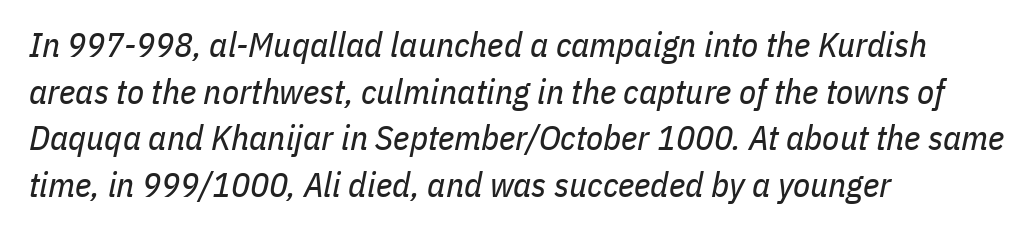
The image shows 35 px regular-weight, condensed type, italic (leaning right); set left-aligned, normal line spacing (1.33x), normal letter spacing, not underlined; low stroke contrast and a medium x-height.
